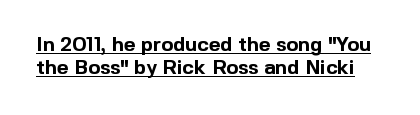
{"italic": "no", "bold": "yes", "underline": "yes", "line_spacing_ratio": 1.17, "letter_spacing": "normal", "letter_spacing_em": 0.0, "glyph_px": 20}
